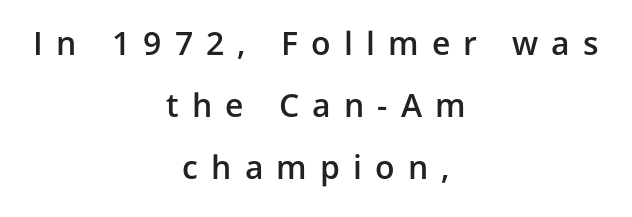
{"serif": "no", "italic": "no", "bold": "semi", "weight": "semibold", "width": "normal", "stroke_contrast": "low", "x_height": "medium", "monospaced": "no", "underline": "no", "align": "center", "line_spacing": "loose", "line_spacing_ratio": 1.93, "letter_spacing": "wide", "letter_spacing_em": 0.41, "glyph_px": 32}
